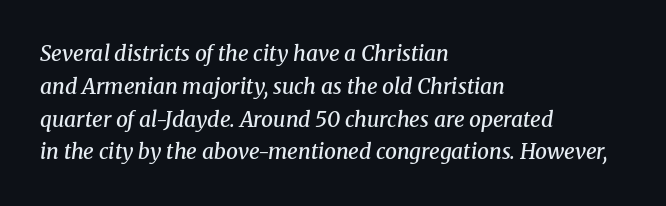
{"italic": "yes", "lean": "right", "slant_degrees": 8, "bold": "semi", "underline": "no", "align": "left", "line_spacing": "normal", "line_spacing_ratio": 1.56, "letter_spacing": "normal", "letter_spacing_em": 0.0, "glyph_px": 21}
